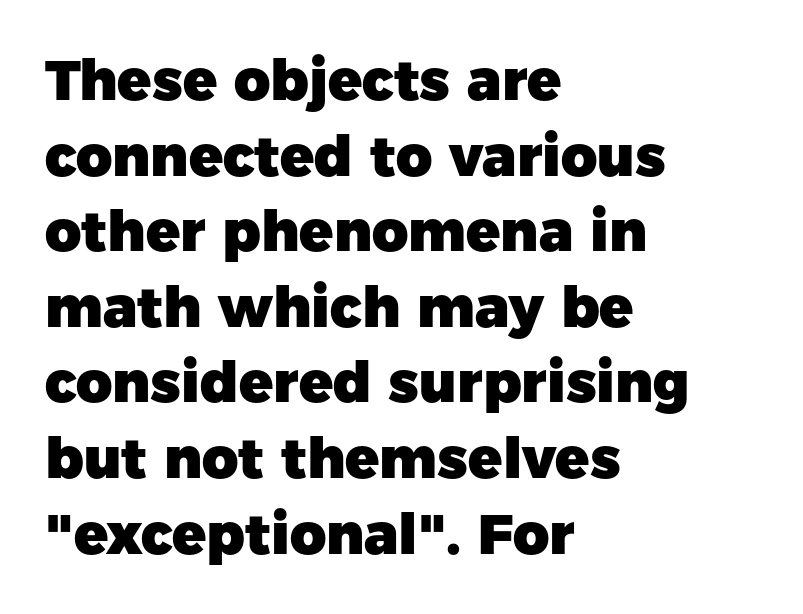
Q: Is the text bold? A: Yes.
Q: Is the text italic (slanted)? A: No, it is upright.
Q: Is the typeface a serif or a sans-serif typeface? A: Sans-serif.
Q: Is the text underlined? A: No.
Q: How is the paragraph aligned? A: Left-aligned.
Q: Is the spacing between letters normal or unusually wide? A: Normal.
Q: Is the spacing between lines tight, normal or loose? A: Normal.
Q: Width (condensed, normal, or wide)? A: Normal.
Q: Stroke contrast? A: Low.
Q: x-height? A: Medium.
Q: Monospaced? A: No.
